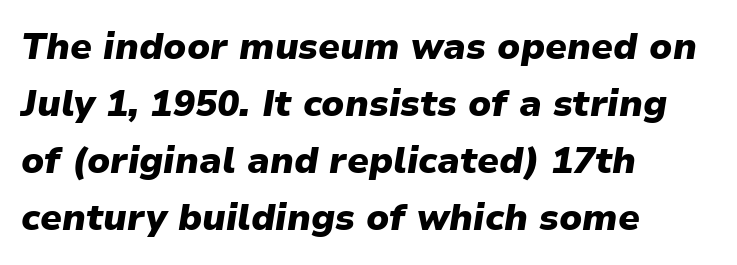
Q: Is the text bold? A: Yes.
Q: Is the text italic (slanted)? A: Yes, it leans right by about 9 degrees.
Q: Is the text underlined? A: No.
Q: How is the paragraph aligned? A: Left-aligned.
Q: Is the spacing between letters normal or unusually wide? A: Normal.
Q: Is the spacing between lines tight, normal or loose? A: Normal.
Q: Width (condensed, normal, or wide)? A: Normal.
Q: Stroke contrast? A: Low.
Q: x-height? A: Medium.
Q: Monospaced? A: No.
